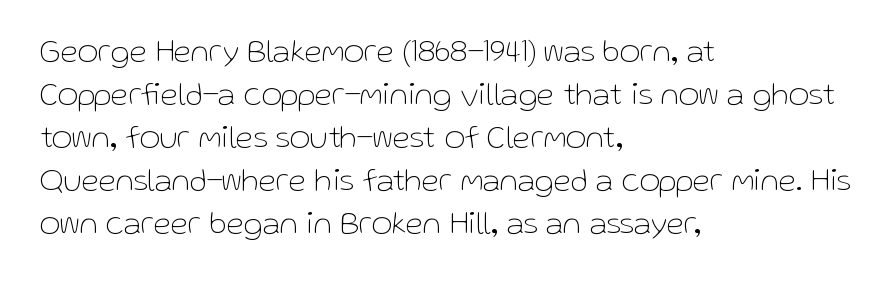
Q: Is the text bold? A: No.
Q: Is the text italic (slanted)? A: No, it is upright.
Q: Is the typeface a serif or a sans-serif typeface? A: Sans-serif.
Q: Is the text underlined? A: No.
Q: How is the paragraph aligned? A: Left-aligned.
Q: Is the spacing between letters normal or unusually wide? A: Normal.
Q: Is the spacing between lines tight, normal or loose? A: Normal.
Q: Width (condensed, normal, or wide)? A: Normal.
Q: Stroke contrast? A: Low.
Q: x-height? A: Medium.
Q: Monospaced? A: No.
